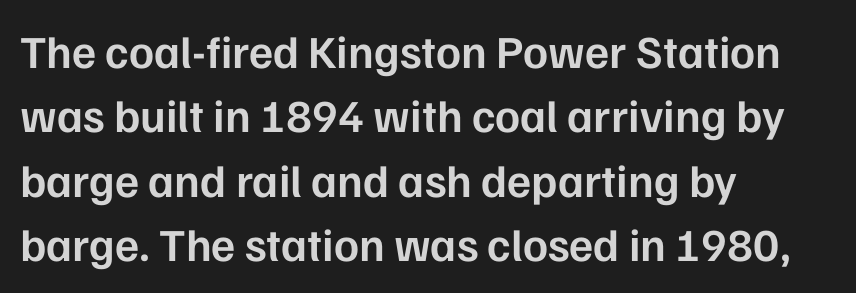
Is this a fixed-width face? No — the glyphs have proportional, varying widths. Layout note: lines flush left. Serif or sans? Sans — the stroke terminals are bare. The area under the type is left untouched. The strokes are fattened partway — semibold, not bold.
